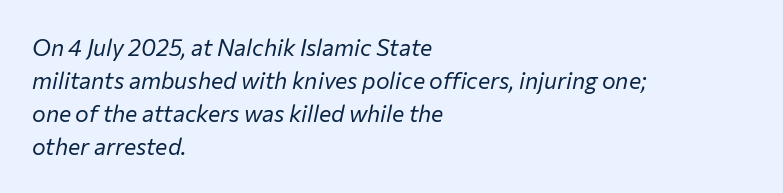
Q: Is the text bold? A: No.
Q: Is the text italic (slanted)? A: Yes, it leans right by about 12 degrees.
Q: Is the text underlined? A: No.
Q: How is the paragraph aligned? A: Left-aligned.
Q: Is the spacing between letters normal or unusually wide? A: Normal.
Q: Is the spacing between lines tight, normal or loose? A: Normal.
